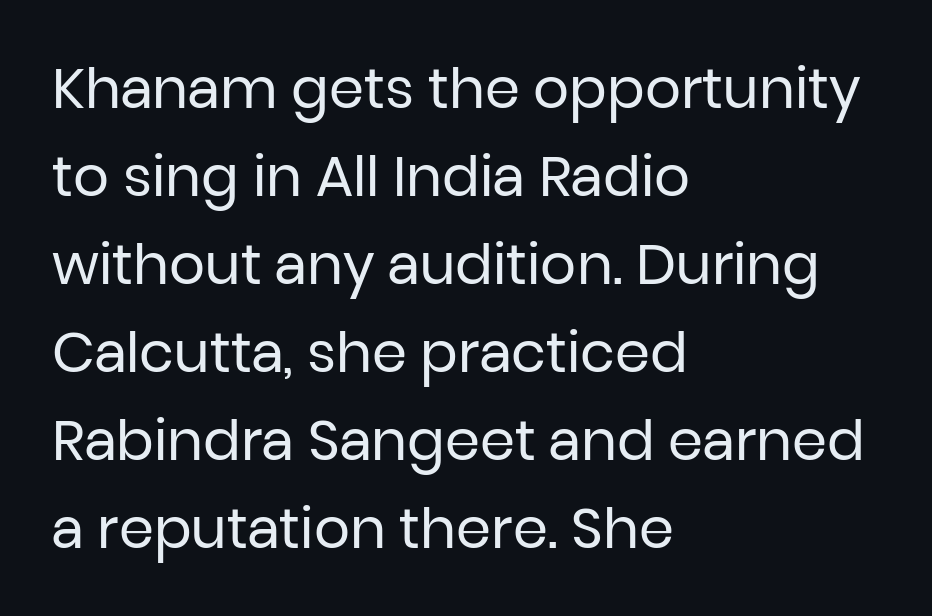
{"serif": "no", "italic": "no", "bold": "no", "weight": "regular", "width": "normal", "stroke_contrast": "low", "x_height": "medium", "monospaced": "no", "underline": "no", "align": "left", "line_spacing": "normal", "line_spacing_ratio": 1.57, "letter_spacing": "normal", "letter_spacing_em": 0.0, "glyph_px": 56}
